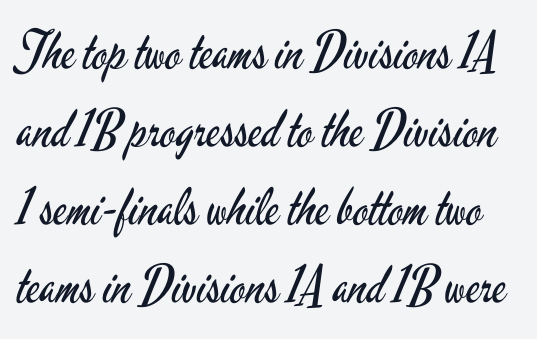
Q: Is the text bold? A: No.
Q: Is the text italic (slanted)? A: Yes.
Q: Is the typeface a serif or a sans-serif typeface? A: Sans-serif.
Q: Is the text underlined? A: No.
Q: Is the spacing between letters normal or unusually wide? A: Normal.
Q: Is the spacing between lines tight, normal or loose? A: Normal.
Q: Width (condensed, normal, or wide)? A: Condensed.
Q: Stroke contrast? A: Low.
Q: x-height? A: Small.
Q: Monospaced? A: No.
